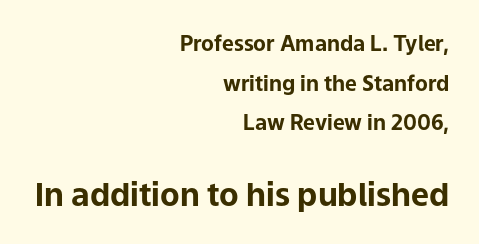
The image shows 32 px bold sans-serif type, upright; set right-aligned, line spacing 1.89x, normal letter spacing, not underlined; the second (bottom) block is 1.52x larger; low stroke contrast and a medium x-height.
